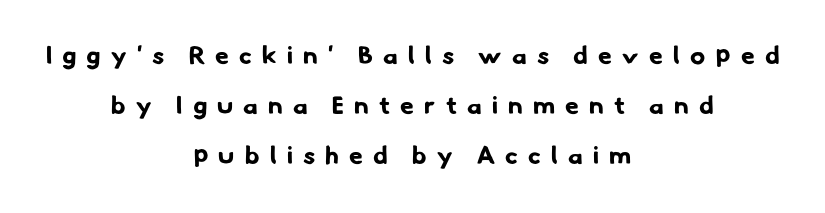
{"bold": "yes", "underline": "no", "align": "center", "line_spacing": "loose", "line_spacing_ratio": 2.0, "letter_spacing": "wide", "letter_spacing_em": 0.41, "glyph_px": 25}
